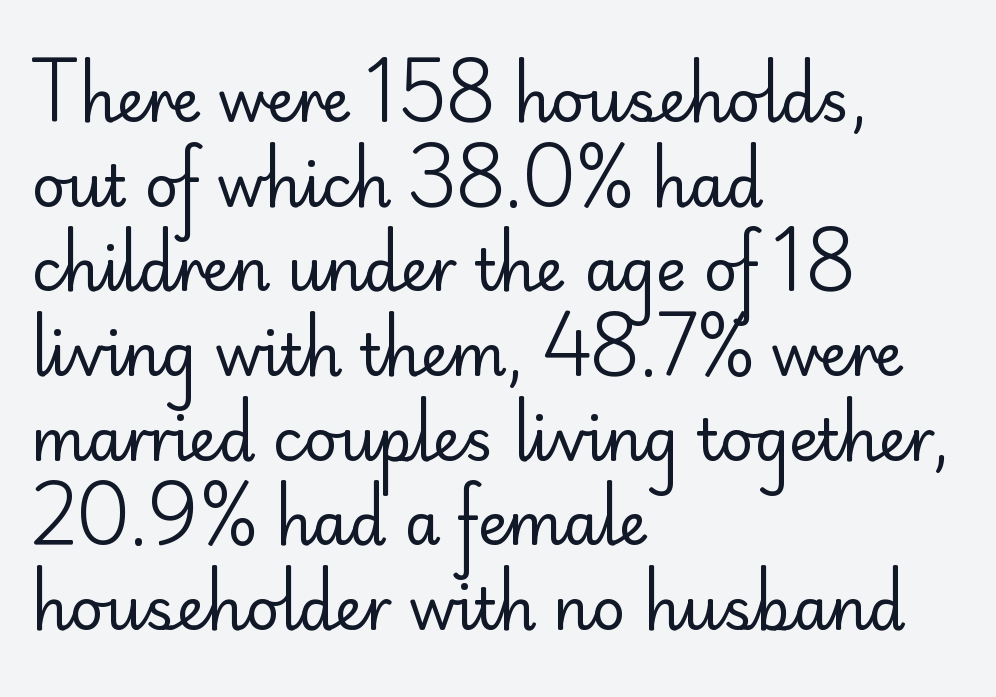
The image shows 58 px regular-weight sans-serif type, upright; set left-aligned, normal line spacing (1.46x), normal letter spacing, not underlined; low stroke contrast and a small x-height.
